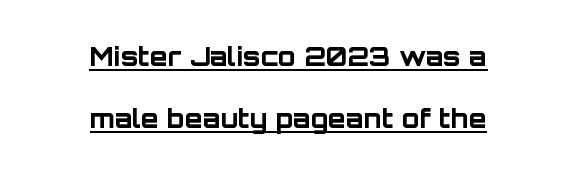
The image shows 26 px bold type, upright; set centered, loose line spacing (2.39x), normal letter spacing, underlined.
